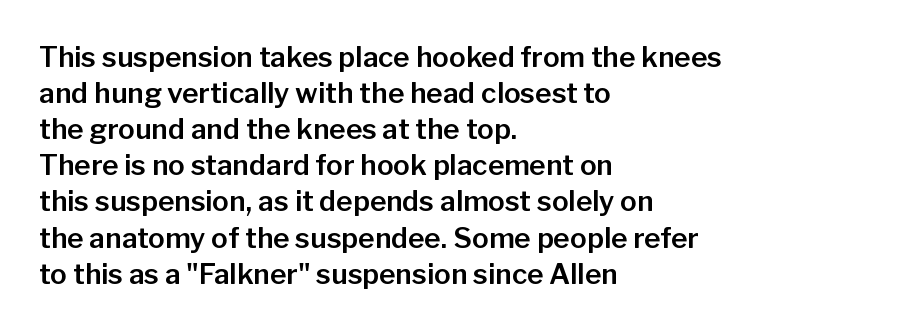
Q: Is the text italic (slanted)? A: No, it is upright.
Q: Is the typeface a serif or a sans-serif typeface? A: Sans-serif.
Q: Is the text underlined? A: No.
Q: How is the paragraph aligned? A: Left-aligned.
Q: Is the spacing between letters normal or unusually wide? A: Normal.
Q: Is the spacing between lines tight, normal or loose? A: Normal.
Q: Width (condensed, normal, or wide)? A: Normal.
Q: Stroke contrast? A: Low.
Q: x-height? A: Medium.
Q: Monospaced? A: No.
